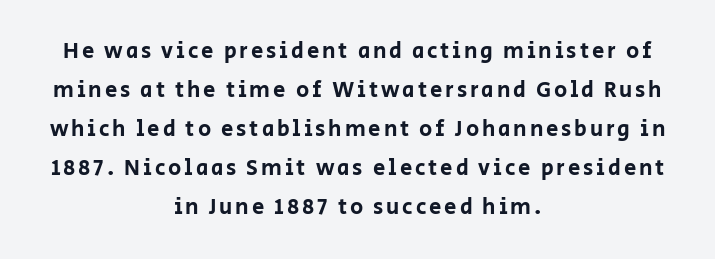
{"italic": "no", "underline": "no", "align": "center", "line_spacing_ratio": 1.77, "glyph_px": 22}
